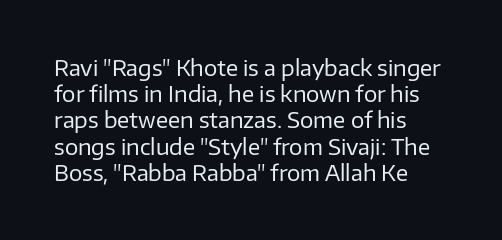
{"italic": "no", "bold": "no", "underline": "no", "align": "left", "line_spacing": "normal", "line_spacing_ratio": 1.25, "letter_spacing": "normal", "letter_spacing_em": 0.0, "glyph_px": 21}
